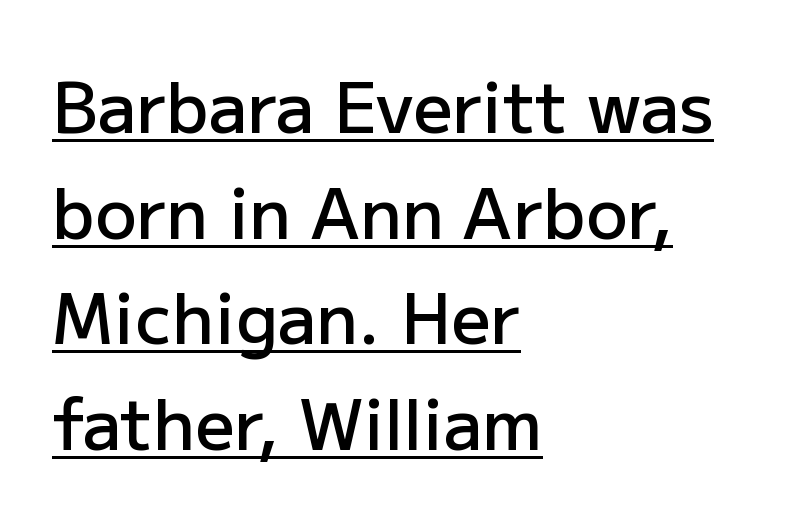
In CSS terms this would be text-align: left. Glance below the letters and you will spot a drawn line. Nope, no serifs anywhere on these letters. The block of text has a typical density, with ordinary space between rows. Note the varied advance widths — an 'i' is clearly narrower than an 'm'.
